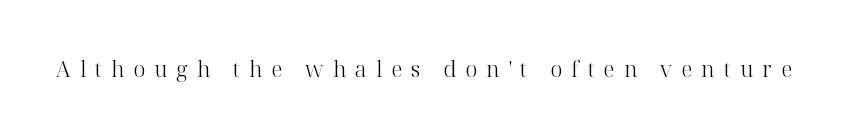
The string is rendered with underlining switched off. What stands out about the letter spacing? Its width — letters are far apart. No letter is thick-stroked: the sample isn't bold. Characters remain perfectly vertical along every line.
